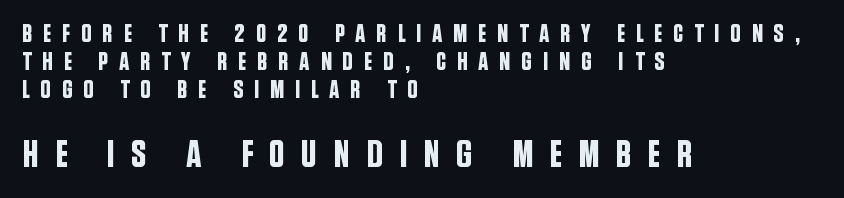
The image shows 39 px condensed sans-serif type, upright; set left-aligned, tight line spacing (1.08x), unusually wide letter spacing (+0.41 em), not underlined; the second (bottom) block is 1.5x larger; low stroke contrast and a large x-height.
